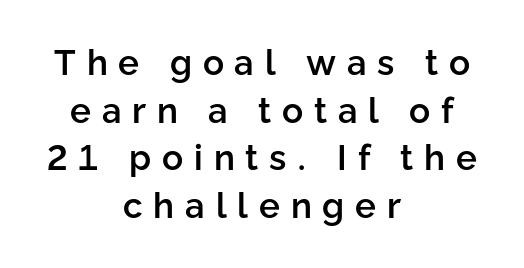
The image shows 35 px semibold sans-serif type, upright; set centered, normal line spacing (1.36x), unusually wide letter spacing (+0.31 em), not underlined; low stroke contrast and a medium x-height.
